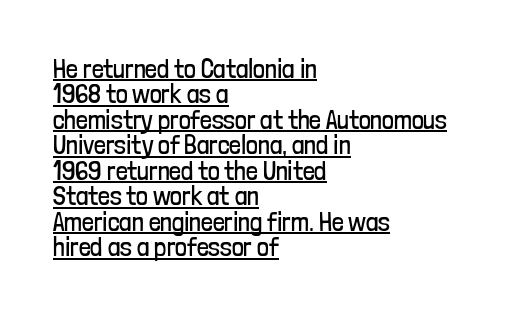
The image shows 26 px text type, upright; set left-aligned, tight line spacing (0.98x), normal letter spacing, underlined.
